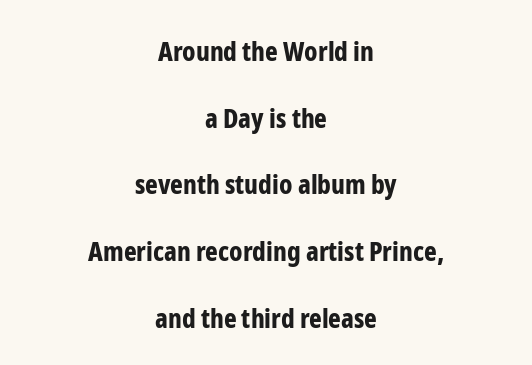
{"italic": "no", "bold": "yes", "underline": "no", "align": "center", "line_spacing": "loose", "line_spacing_ratio": 2.47, "letter_spacing": "normal", "letter_spacing_em": 0.0, "glyph_px": 27}
